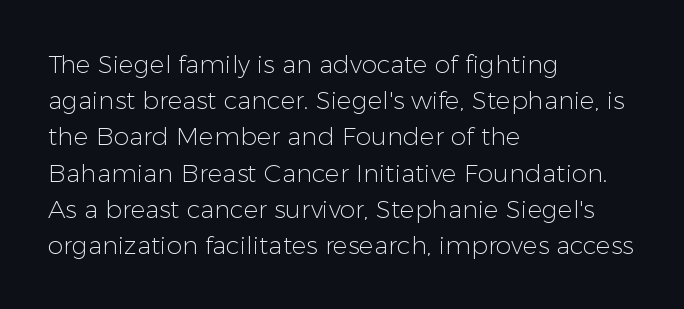
Q: Is the text bold? A: No.
Q: Is the text italic (slanted)? A: No, it is upright.
Q: Is the text underlined? A: No.
Q: How is the paragraph aligned? A: Left-aligned.
Q: Is the spacing between letters normal or unusually wide? A: Normal.
Q: Is the spacing between lines tight, normal or loose? A: Normal.
